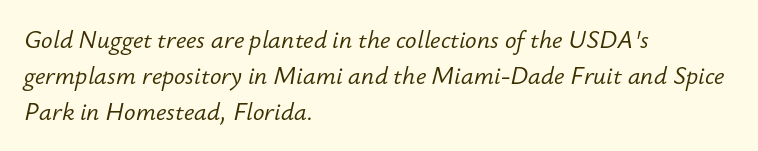
The image shows 24 px text type, italic (leaning right); set left-aligned, normal line spacing (1.49x), normal letter spacing, not underlined.
